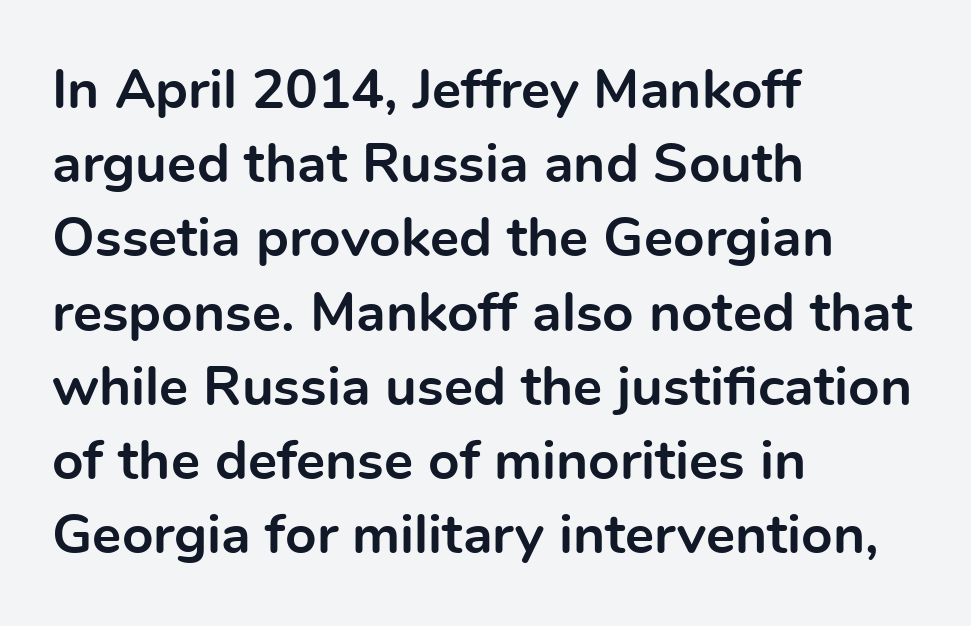
The image shows 55 px bold sans-serif type, upright; set left-aligned, normal line spacing (1.35x), normal letter spacing, not underlined; a medium x-height.
